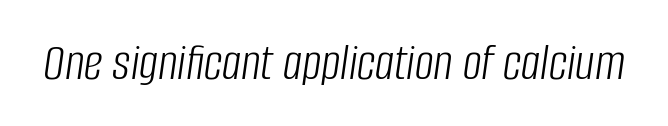
Q: Is the text bold? A: No.
Q: Is the text italic (slanted)? A: Yes, it leans right by about 8 degrees.
Q: Is the text underlined? A: No.
Q: Is the spacing between letters normal or unusually wide? A: Normal.
Q: Width (condensed, normal, or wide)? A: Condensed.
Q: Stroke contrast? A: Low.
Q: x-height? A: Large.
Q: Monospaced? A: No.
